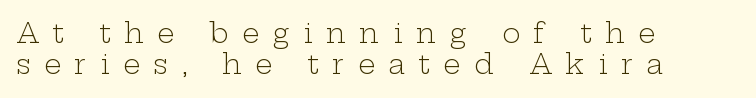
If you measured baseline to baseline, you'd find a short distance. Has an underline been added? It has not. Is the block centered? No — it sits flush against the left margin. Think standard paragraph weight, or any step lighter than that. A roman cut, with each character standing at attention. The face used here is rendered with a markedly widened letterfit.
